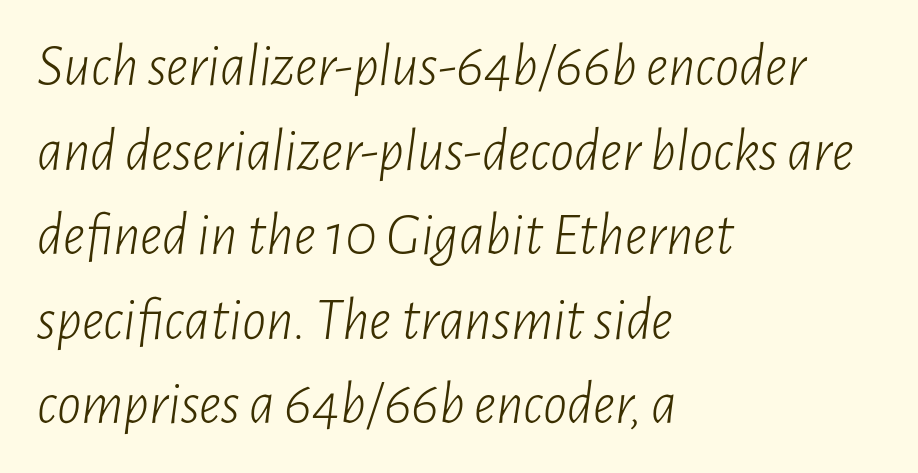
The image shows 60 px light, condensed type, italic (leaning right); set left-aligned, normal line spacing (1.41x), normal letter spacing, not underlined; low stroke contrast and a medium x-height.
